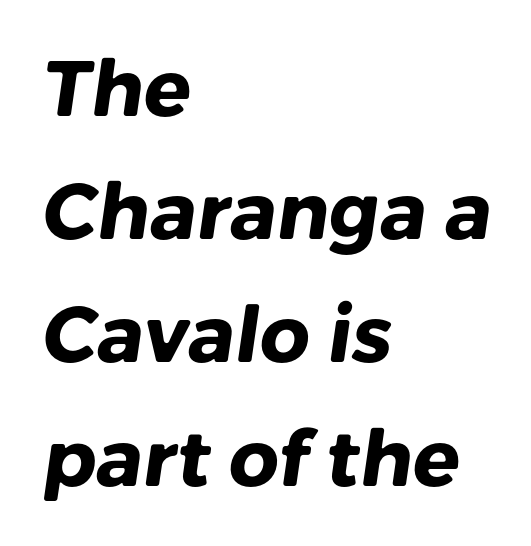
No word sits above an underline. If you drew a ruler down the left edge, every line would touch it. Summary of vertical rhythm: regular, with standard interline spacing. Proportional: the letters do not fall into vertical columns. Classification — sans serif. You'd pick this weight for a headline — it's a proper bold.
